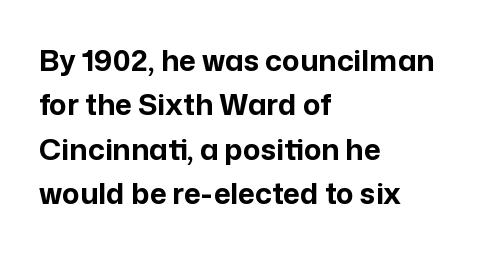
{"serif": "no", "italic": "no", "bold": "yes", "weight": "bold", "width": "normal", "stroke_contrast": "low", "x_height": "medium", "monospaced": "no", "underline": "no", "align": "left", "line_spacing": "normal", "line_spacing_ratio": 1.53, "letter_spacing": "normal", "letter_spacing_em": 0.0, "glyph_px": 29}
